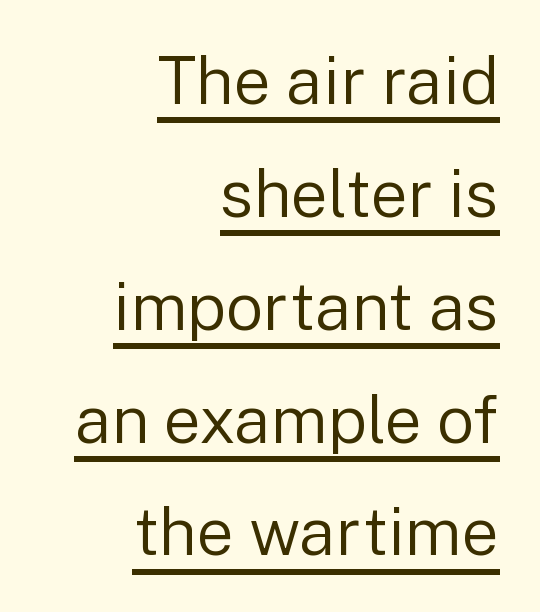
Q: Is the text bold? A: No.
Q: Is the text italic (slanted)? A: No, it is upright.
Q: Is the typeface a serif or a sans-serif typeface? A: Sans-serif.
Q: Is the text underlined? A: Yes.
Q: How is the paragraph aligned? A: Right-aligned.
Q: Is the spacing between letters normal or unusually wide? A: Normal.
Q: Width (condensed, normal, or wide)? A: Normal.
Q: Stroke contrast? A: Low.
Q: x-height? A: Medium.
Q: Monospaced? A: No.
